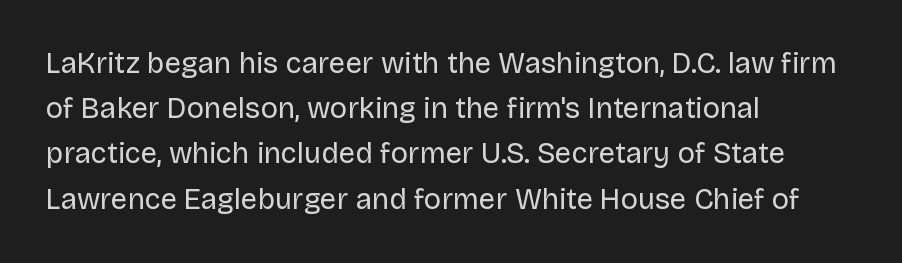
{"serif": "no", "italic": "no", "bold": "no", "weight": "regular", "width": "normal", "stroke_contrast": "low", "x_height": "large", "monospaced": "no", "underline": "no", "align": "left", "line_spacing": "normal", "line_spacing_ratio": 1.56, "letter_spacing": "normal", "letter_spacing_em": 0.0, "glyph_px": 29}
